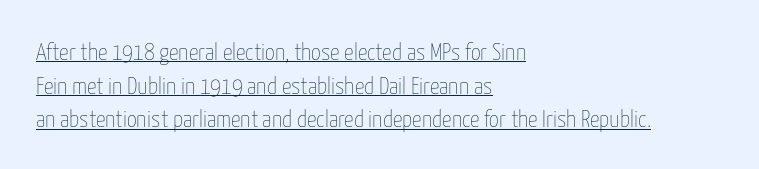
{"italic": "no", "bold": "no", "underline": "yes", "align": "left", "line_spacing": "normal", "line_spacing_ratio": 1.4, "letter_spacing": "normal", "letter_spacing_em": 0.0, "glyph_px": 24}
